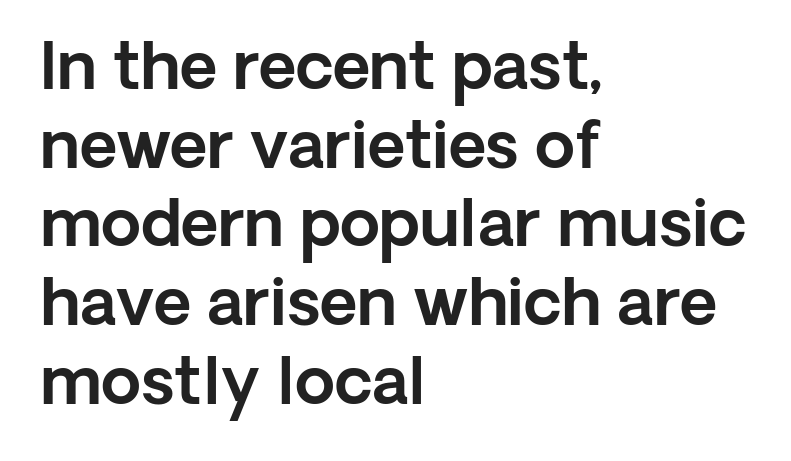
{"serif": "no", "italic": "no", "width": "normal", "x_height": "medium", "monospaced": "no", "underline": "no", "align": "left", "line_spacing_ratio": 1.21, "letter_spacing": "normal", "letter_spacing_em": 0.0, "glyph_px": 65}
